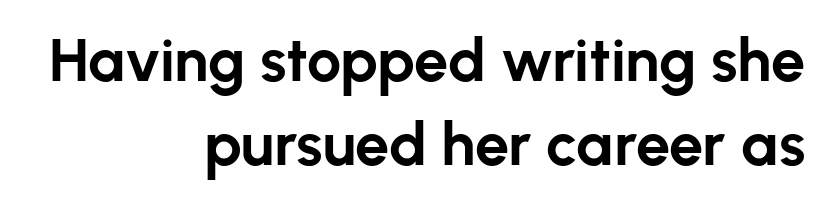
The image shows 61 px bold sans-serif type, upright; set right-aligned, normal line spacing (1.38x), normal letter spacing, not underlined; low stroke contrast and a medium x-height.
